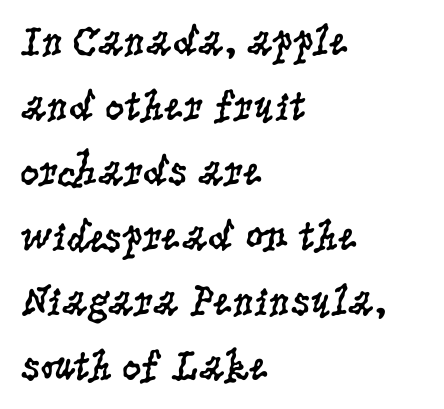
The image shows 43 px regular-weight, condensed serif type; set left-aligned, normal line spacing (1.51x), normal letter spacing, not underlined; low stroke contrast and a large x-height.
